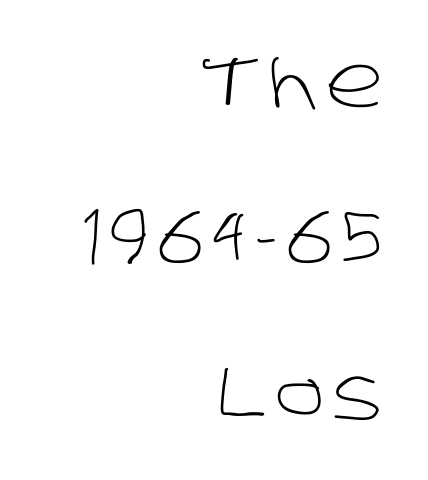
The image shows 72 px light sans-serif type; set right-aligned, loose line spacing (2.17x), not underlined; low stroke contrast and a large x-height.
